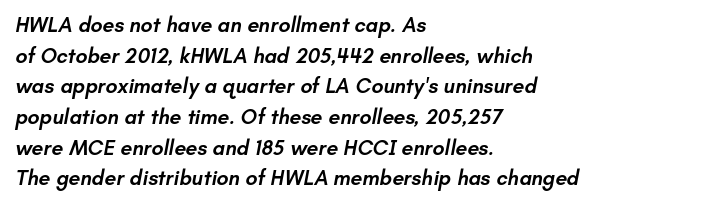
Caption: standard tracking, unaltered. Line spacing here is normal. Every letter is mildly thick-stroked: semibold rather than bold. Underline: absent. The lines in this sample share a left origin and differ only in where they stop.
